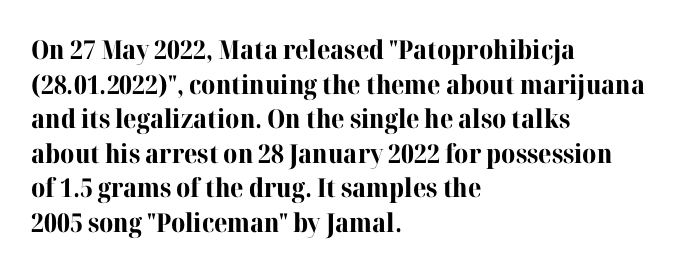
The image shows 26 px bold type, upright; set left-aligned, normal line spacing (1.33x), normal letter spacing, not underlined.
